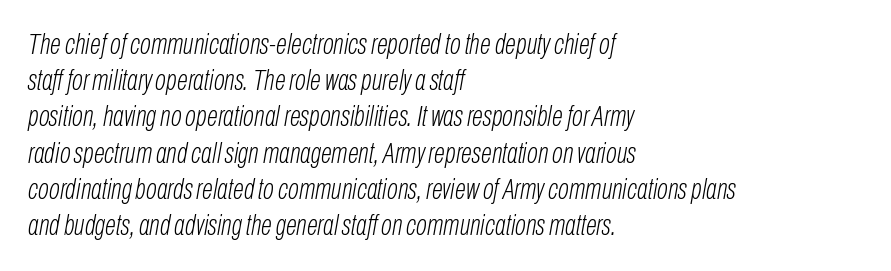
The specimen reads as italic at a glance. The rows are spaced the way most documents space them. A quiet, ordinary-to-light weight characterises the typeface. Caption: standard tracking, unaltered.
